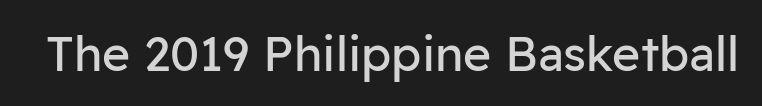
{"serif": "no", "italic": "no", "bold": "no", "weight": "regular", "width": "normal", "stroke_contrast": "low", "x_height": "medium", "monospaced": "no", "underline": "no", "letter_spacing": "normal", "letter_spacing_em": 0.0, "glyph_px": 48}
